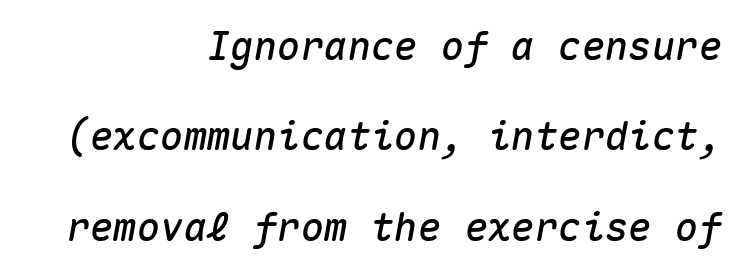
There's an unmistakable incline to the writing here. There is no visible air inserted between adjacent glyphs. Words float on clear page, feet unadorned. The designer dialed line spacing up above the default.
